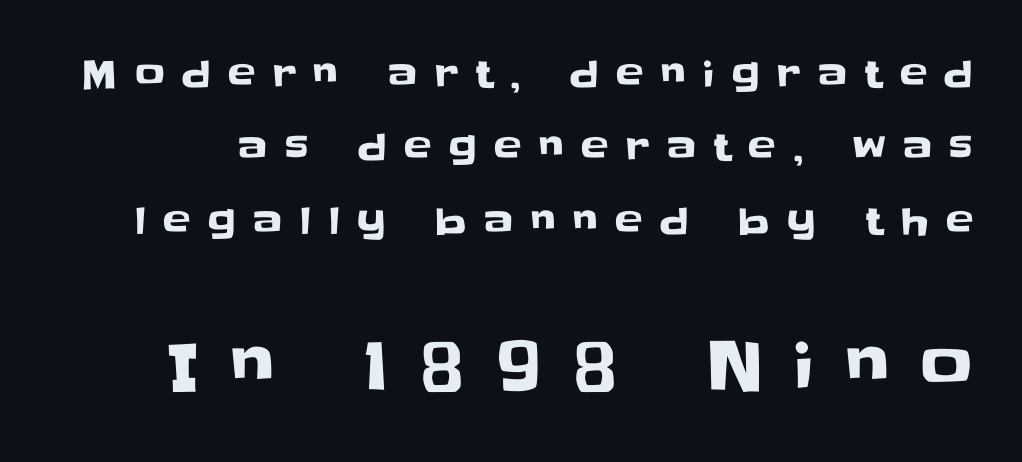
{"serif": "no", "italic": "no", "width": "normal", "stroke_contrast": "low", "x_height": "large", "monospaced": "no", "underline": "no", "line_spacing": "loose", "line_spacing_ratio": 1.98, "letter_spacing": "wide", "letter_spacing_em": 0.47, "larger_block": "second", "size_ratio": 1.76, "glyph_px": 65}
